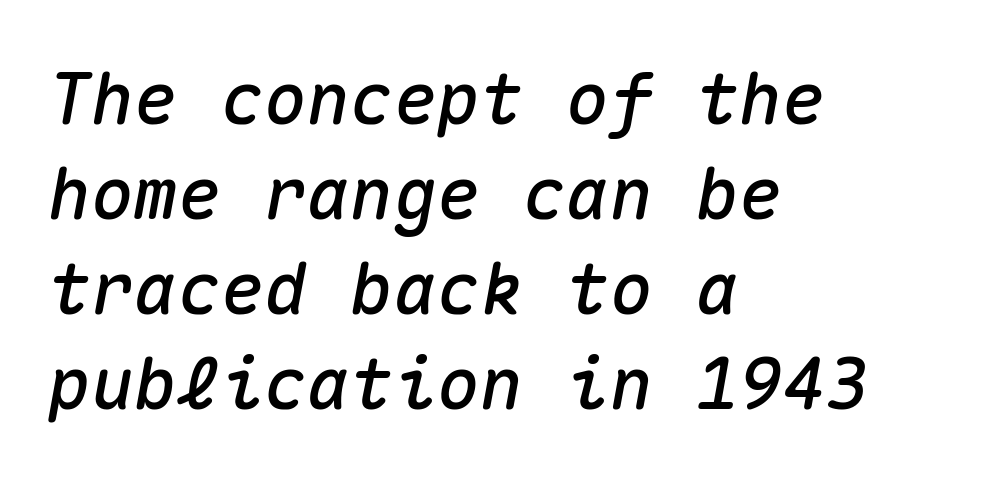
Q: Is the text italic (slanted)? A: Yes, it leans right by about 10 degrees.
Q: Is the text underlined? A: No.
Q: How is the paragraph aligned? A: Left-aligned.
Q: Is the spacing between letters normal or unusually wide? A: Normal.
Q: Is the spacing between lines tight, normal or loose? A: Normal.
Q: Width (condensed, normal, or wide)? A: Normal.
Q: Stroke contrast? A: Medium.
Q: x-height? A: Medium.
Q: Monospaced? A: Yes.
